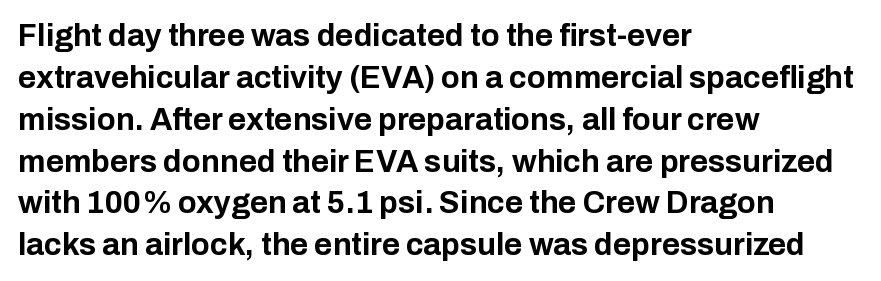
The area under the type is left untouched. Students, observe: this is what conventionally led text looks like. The letters advance in unequal steps, a hallmark of proportional type. Typesetter's note: full bold, strokes at maximum text heaviness. Nope, no serifs anywhere on these letters.
